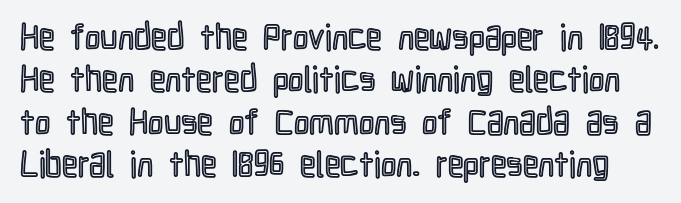
Q: Is the text italic (slanted)? A: No, it is upright.
Q: Is the text underlined? A: No.
Q: Is the spacing between letters normal or unusually wide? A: Normal.
Q: Width (condensed, normal, or wide)? A: Condensed.
Q: x-height? A: Medium.
Q: Monospaced? A: No.
